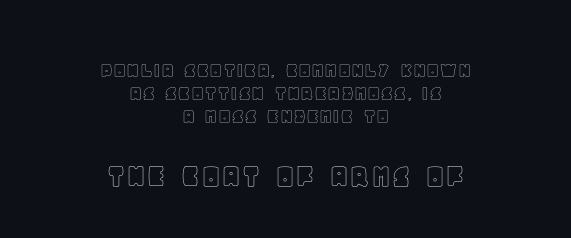
{"italic": "no", "width": "normal", "x_height": "large", "monospaced": "no", "underline": "no", "align": "center", "line_spacing": "tight", "line_spacing_ratio": 1.0, "letter_spacing": "normal", "letter_spacing_em": 0.0, "larger_block": "second", "size_ratio": 1.52, "glyph_px": 35}
